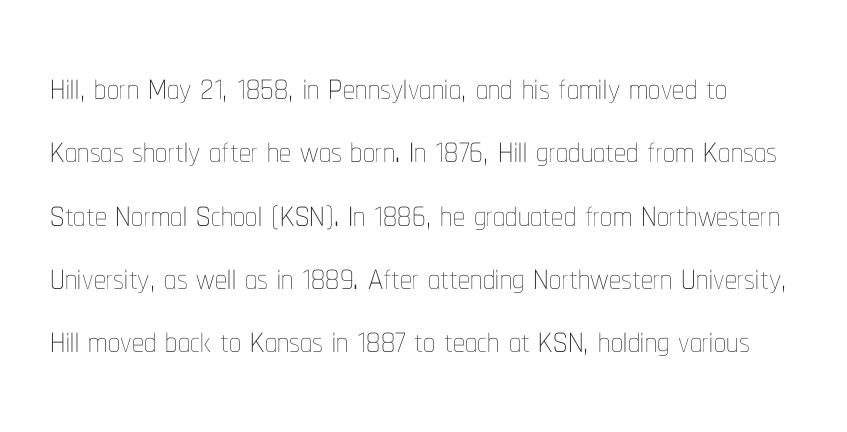
The image shows 48 px thin, condensed type, upright; set normal line spacing (1.32x), normal letter spacing, not underlined; low stroke contrast and a medium x-height.
